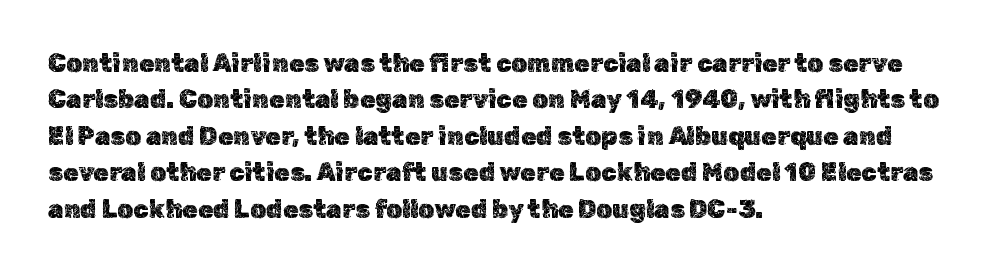
Q: Is the text italic (slanted)? A: No, it is upright.
Q: Is the text underlined? A: No.
Q: How is the paragraph aligned? A: Left-aligned.
Q: Is the spacing between letters normal or unusually wide? A: Normal.
Q: Is the spacing between lines tight, normal or loose? A: Normal.
